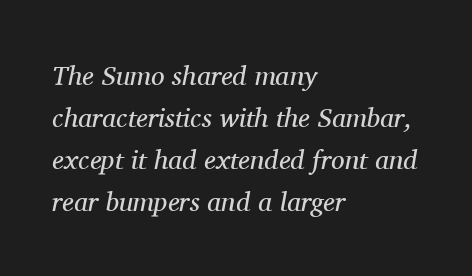
{"italic": "yes", "lean": "right", "slant_degrees": 11, "bold": "no", "underline": "no", "align": "left", "line_spacing": "normal", "line_spacing_ratio": 1.56, "letter_spacing": "normal", "letter_spacing_em": 0.0, "glyph_px": 27}
